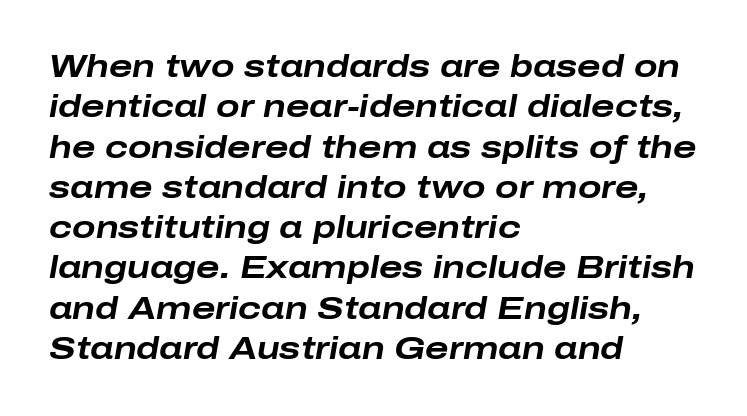
The image shows 31 px bold, wide type, italic (leaning right); set left-aligned, normal line spacing (1.3x), normal letter spacing, not underlined; low stroke contrast and a medium x-height.
